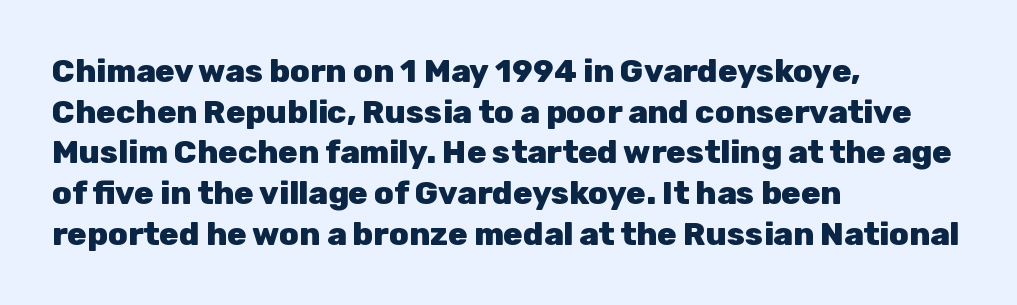
Evenly set lines give the paragraph a standard silhouette. Check where the strokes stop: nothing finishes them off — pure sans. Here the designer chose a conventional face with non-uniform glyph widths. The lettering holds an erect, upright posture throughout.
